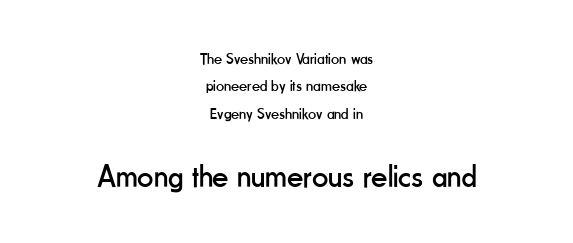
Q: Is the text bold? A: No.
Q: Is the text italic (slanted)? A: No, it is upright.
Q: Is the typeface a serif or a sans-serif typeface? A: Sans-serif.
Q: Is the text underlined? A: No.
Q: How is the paragraph aligned? A: Centered.
Q: Is the spacing between letters normal or unusually wide? A: Normal.
Q: Which block of text is set in a larger size, the first (top) or the second (bottom)? A: The second (bottom) one.
Q: Width (condensed, normal, or wide)? A: Condensed.
Q: Stroke contrast? A: Low.
Q: x-height? A: Small.
Q: Monospaced? A: No.
